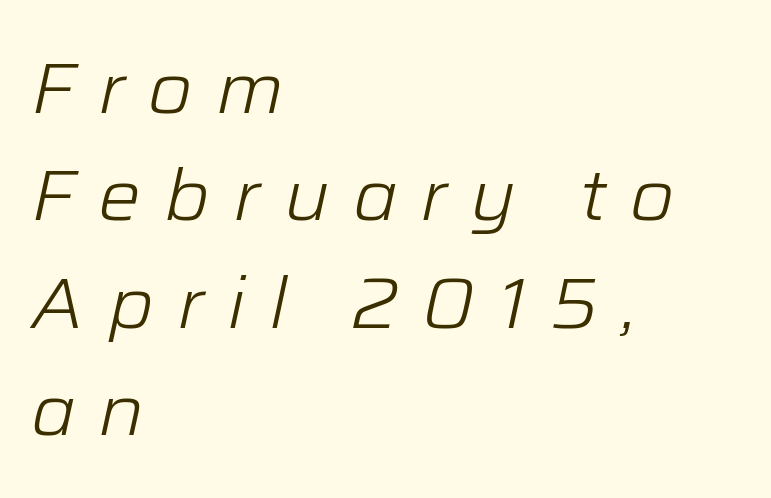
Q: Is the text bold? A: No.
Q: Is the text italic (slanted)? A: Yes, it leans right by about 12 degrees.
Q: Is the text underlined? A: No.
Q: How is the paragraph aligned? A: Left-aligned.
Q: Is the spacing between letters normal or unusually wide? A: Unusually wide.
Q: Is the spacing between lines tight, normal or loose? A: Normal.
Q: Width (condensed, normal, or wide)? A: Normal.
Q: Stroke contrast? A: Low.
Q: x-height? A: Medium.
Q: Monospaced? A: No.
